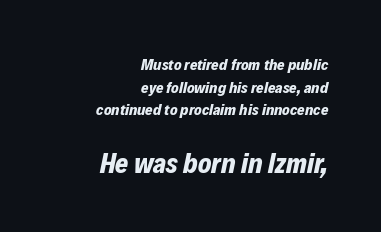
The image shows 28 px bold type, italic (leaning right); set right-aligned, normal line spacing (1.42x), normal letter spacing, not underlined; the second (bottom) block is 1.75x larger; low stroke contrast and a medium x-height.
